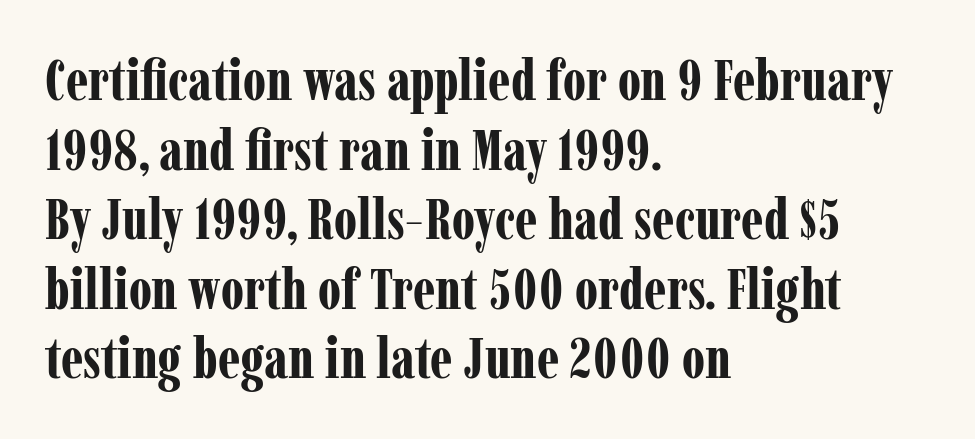
{"serif": "yes", "italic": "no", "bold": "yes", "weight": "bold", "width": "condensed", "stroke_contrast": "low", "x_height": "medium", "monospaced": "no", "underline": "no", "align": "left", "line_spacing_ratio": 1.22, "letter_spacing": "normal", "letter_spacing_em": 0.0, "glyph_px": 57}
